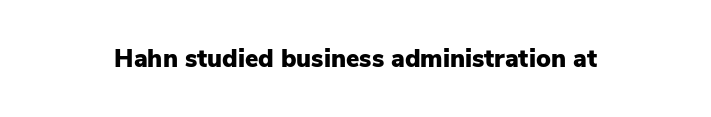
Underlining? Definitely not there. Strong, thick strokes mark this as bold type. This sample uses an upright cut, with every glyph sitting square on the baseline. A typesetter would call this zero additional tracking.
